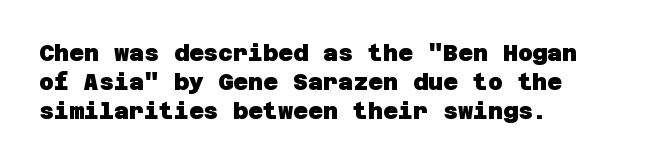
{"bold": "yes", "underline": "no", "align": "left", "line_spacing": "normal", "line_spacing_ratio": 1.27, "letter_spacing": "normal", "letter_spacing_em": 0.0, "glyph_px": 23}
